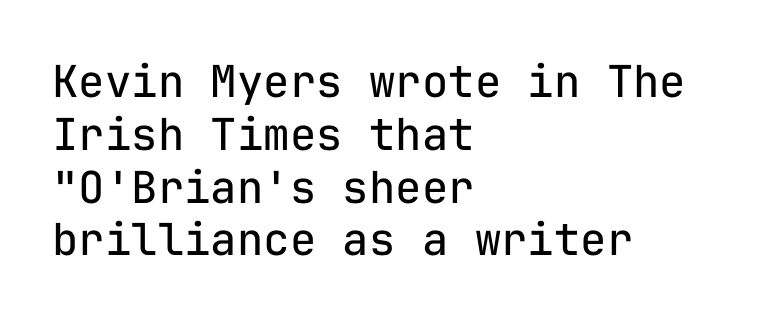
Quick note: underline off. The passage shown is not bold in any degree. The gaps between neighbouring characters are ordinary and unremarkable. These lines are rendered in a fixed-pitch font.
